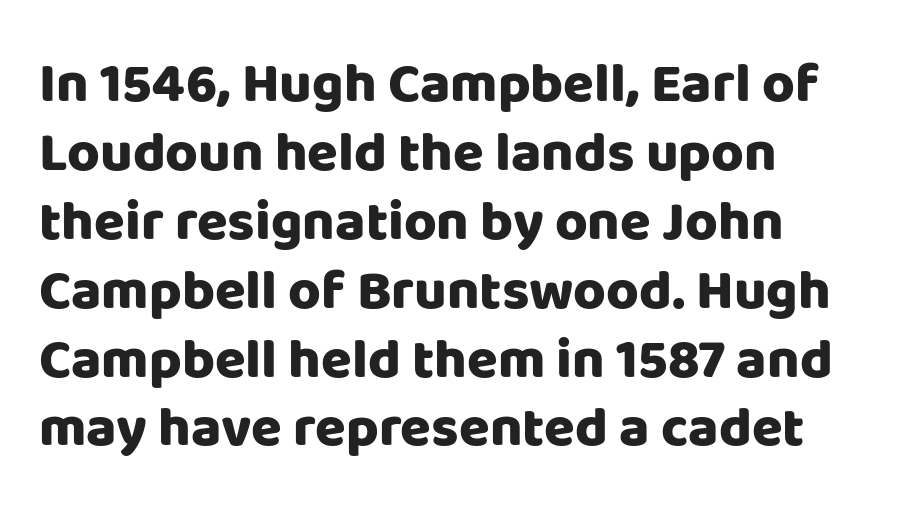
Q: Is the text bold? A: Yes.
Q: Is the text italic (slanted)? A: No, it is upright.
Q: Is the typeface a serif or a sans-serif typeface? A: Sans-serif.
Q: Is the text underlined? A: No.
Q: How is the paragraph aligned? A: Left-aligned.
Q: Is the spacing between letters normal or unusually wide? A: Normal.
Q: Width (condensed, normal, or wide)? A: Normal.
Q: Stroke contrast? A: Low.
Q: x-height? A: Large.
Q: Monospaced? A: No.
